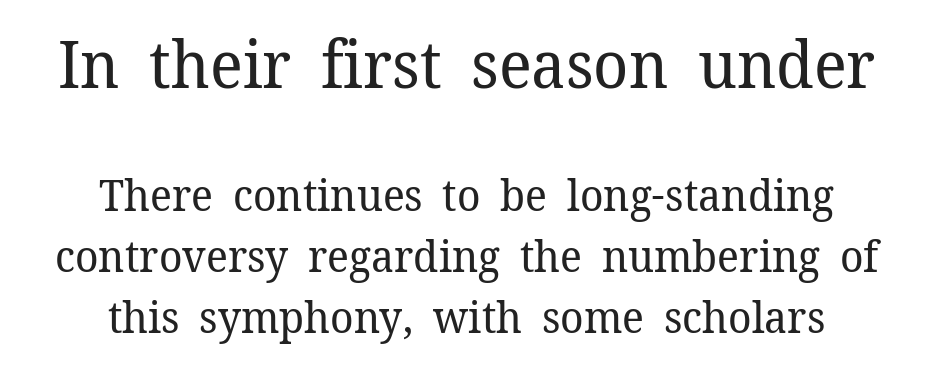
Size hierarchy here favors the leading block over the trailing one. Caption: multi-line text, centered on the measure. Style check: upright. The space between consecutive lines is moderate. Does the type have serifs? Yes, each stem ends in a small foot. Unbolded letterforms with no extra heft.
